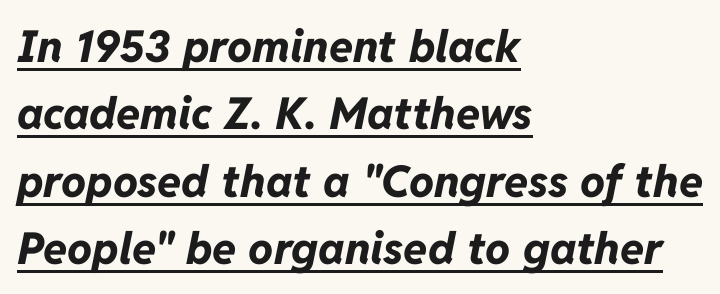
Q: Is the text bold? A: Yes.
Q: Is the text italic (slanted)? A: Yes, it leans right by about 11 degrees.
Q: Is the text underlined? A: Yes.
Q: How is the paragraph aligned? A: Left-aligned.
Q: Is the spacing between letters normal or unusually wide? A: Normal.
Q: Is the spacing between lines tight, normal or loose? A: Normal.
Q: Width (condensed, normal, or wide)? A: Normal.
Q: Stroke contrast? A: Low.
Q: x-height? A: Medium.
Q: Monospaced? A: No.
